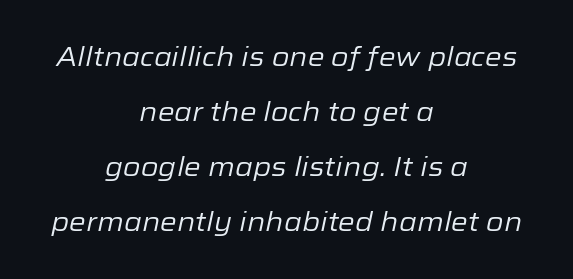
Q: Is the text bold? A: No.
Q: Is the text italic (slanted)? A: Yes, it leans right by about 12 degrees.
Q: Is the text underlined? A: No.
Q: How is the paragraph aligned? A: Centered.
Q: Is the spacing between letters normal or unusually wide? A: Normal.
Q: Is the spacing between lines tight, normal or loose? A: Loose.
